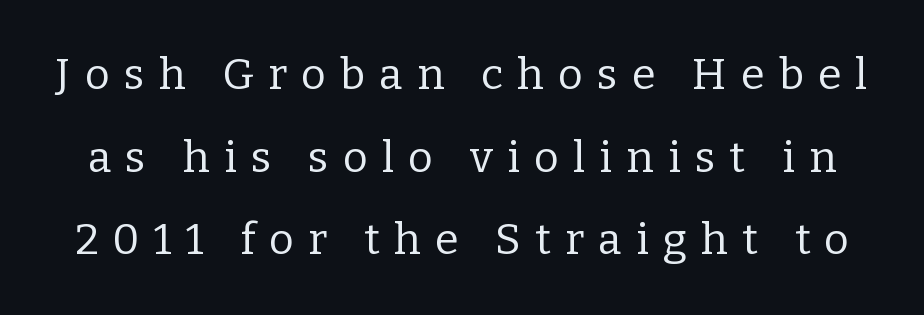
Is there any slant? The stems are plumb. The passage shown stacks its lines with a broad gap. Does the type have serifs? Yes, each stem ends in a small foot. Stems here are at most as thick as an everyday book face.
